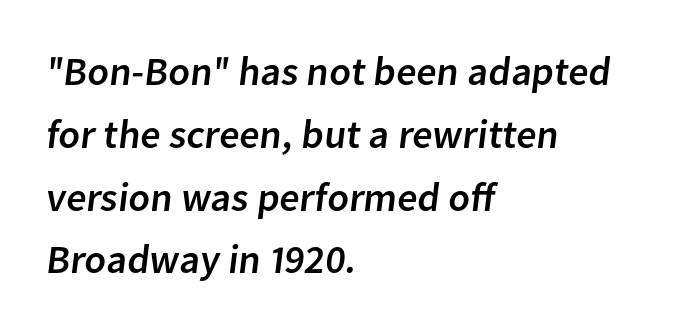
A typesetter would call this leading conventional body-copy spacing. The face used here is proportionally spaced, like ordinary book or web type. The face used here is rendered with its standard letterfit. Does the type have serifs? No, each stem ends abruptly. The setting favours the left margin, as ordinary paragraphs usually do.
